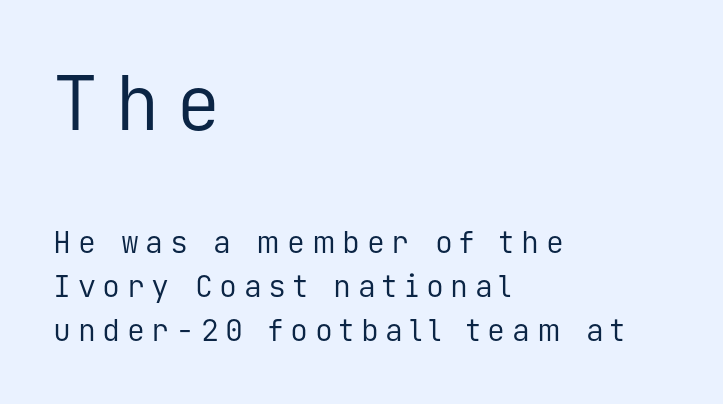
No word sits above an underline. Compared with a typical body face, this is equally light or lighter still. Normally led — the rows are evenly, conventionally spaced. The type family on display is of the sans-serif kind.
